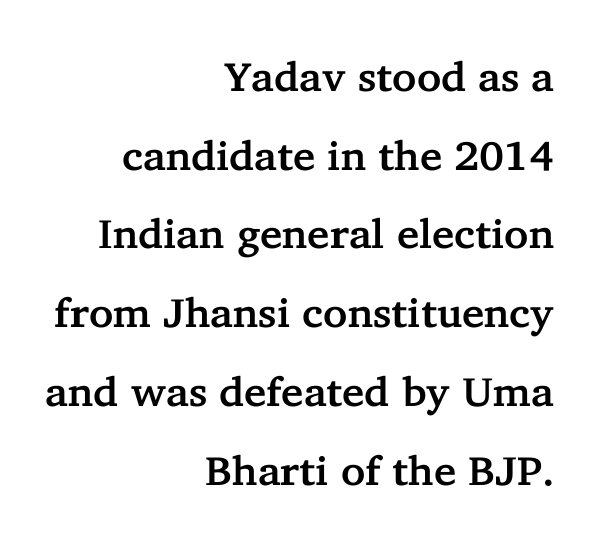
Q: Is the text italic (slanted)? A: No, it is upright.
Q: Is the typeface a serif or a sans-serif typeface? A: Serif.
Q: Is the text underlined? A: No.
Q: How is the paragraph aligned? A: Right-aligned.
Q: Is the spacing between letters normal or unusually wide? A: Normal.
Q: Is the spacing between lines tight, normal or loose? A: Loose.
Q: Width (condensed, normal, or wide)? A: Normal.
Q: Stroke contrast? A: Low.
Q: x-height? A: Medium.
Q: Monospaced? A: No.
